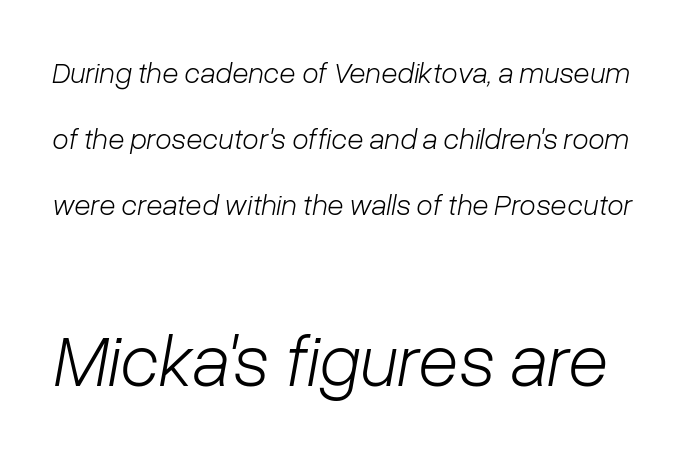
On a weight scale, this lands at 450 or below. In terms of posture, this sample is oblique. Only glyphs here, with clear space below each row. The leading is generous, giving the passage an open texture. Size contrast runs from small at the top to large at the bottom. The face used here is proportionally spaced, like ordinary book or web type.
